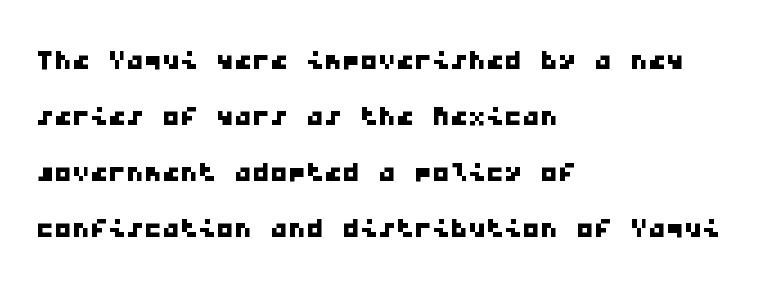
{"serif": "no", "width": "wide", "stroke_contrast": "low", "x_height": "medium", "monospaced": "yes", "underline": "no", "align": "left", "line_spacing": "normal", "line_spacing_ratio": 1.56, "letter_spacing": "normal", "letter_spacing_em": 0.0, "glyph_px": 36}
